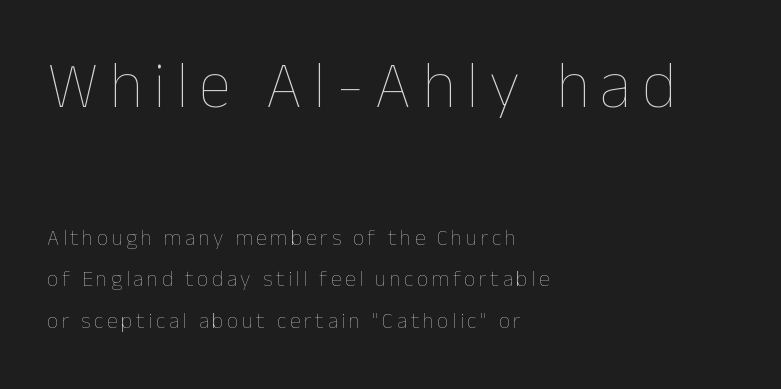
The letters look calm and open, with moderate or lighter stems. The face used here is proportionally spaced, like ordinary book or web type. Whoever set this made the first block the dominant, larger element. Each line starts at the same left margin while the right side varies. Lines of text with bare space underneath.
